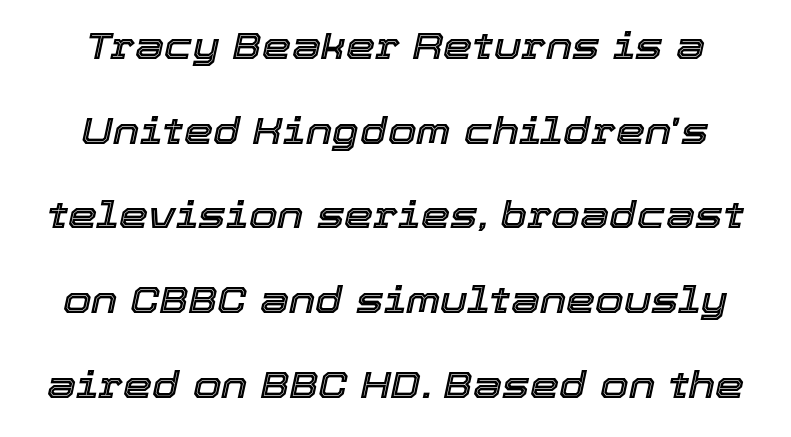
The image shows 37 px text type, italic (leaning right); set loose line spacing (2.29x), normal letter spacing, not underlined; a medium x-height.
